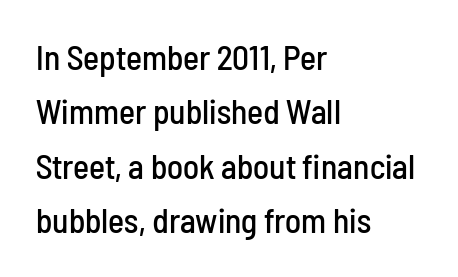
The image shows 34 px condensed sans-serif type, upright; set left-aligned, normal line spacing (1.6x), normal letter spacing, not underlined; low stroke contrast and a medium x-height.
